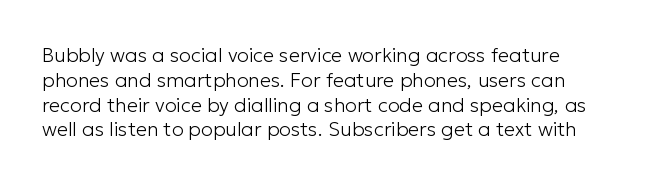
The image shows 20 px text type, upright; set line spacing 1.24x, normal letter spacing, not underlined.
